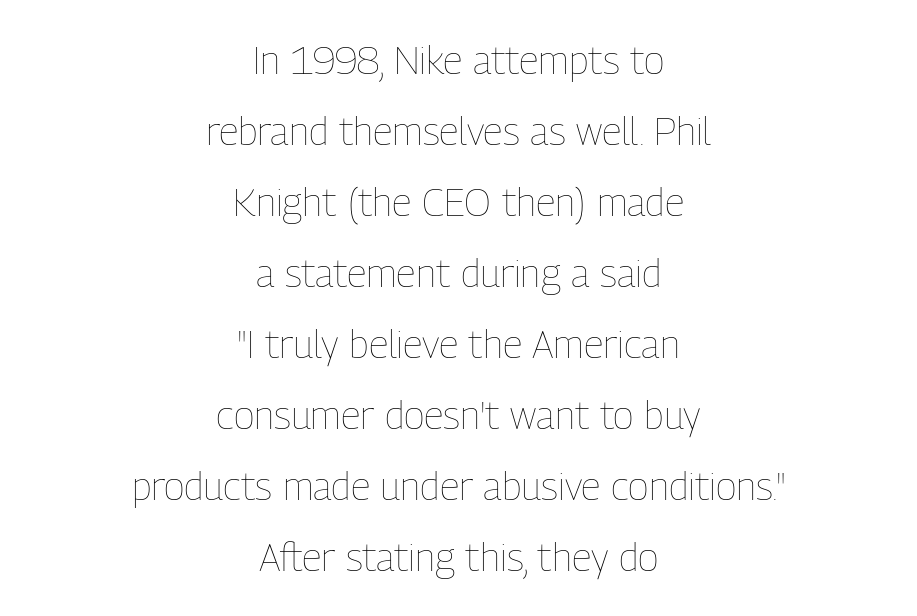
Style check: upright. Compared with typical body copy, the letter spacing here is the same. The typeface has the unassuming heft of standard copy or less. The string is rendered with underlining switched off.
